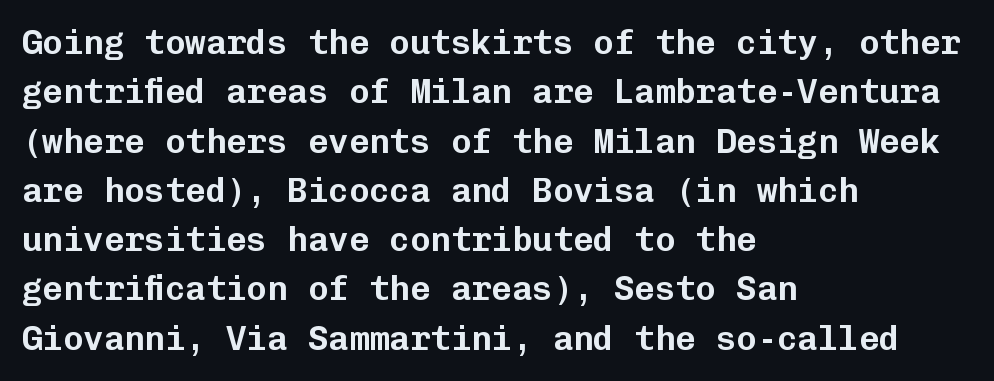
The image shows 34 px sans-serif type, upright, monospaced; set left-aligned, normal line spacing (1.45x), normal letter spacing, not underlined; low stroke contrast and a medium x-height.
